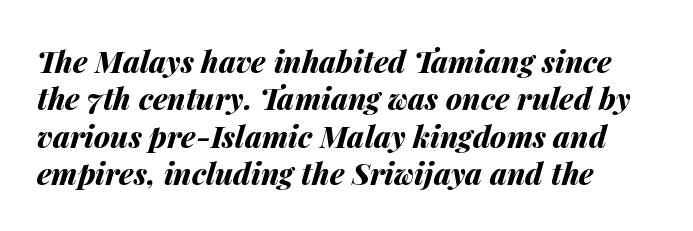
Q: Is the text bold? A: Yes.
Q: Is the text italic (slanted)? A: Yes, it leans right by about 14 degrees.
Q: Is the text underlined? A: No.
Q: How is the paragraph aligned? A: Left-aligned.
Q: Is the spacing between letters normal or unusually wide? A: Normal.
Q: Is the spacing between lines tight, normal or loose? A: Normal.
Q: Width (condensed, normal, or wide)? A: Normal.
Q: Stroke contrast? A: Medium.
Q: x-height? A: Medium.
Q: Monospaced? A: No.
